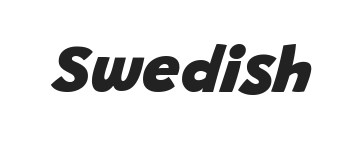
The image shows 67 px heavy type, italic (leaning right); set normal letter spacing, not underlined; low stroke contrast and a large x-height.
